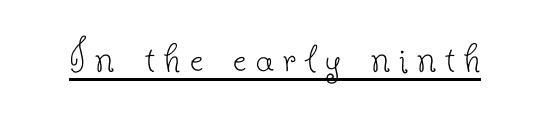
Q: Is the text bold? A: No.
Q: Is the text italic (slanted)? A: No, it is upright.
Q: Is the typeface a serif or a sans-serif typeface? A: Serif.
Q: Is the text underlined? A: Yes.
Q: Is the spacing between letters normal or unusually wide? A: Unusually wide.
Q: Width (condensed, normal, or wide)? A: Normal.
Q: Stroke contrast? A: Low.
Q: x-height? A: Small.
Q: Monospaced? A: No.
